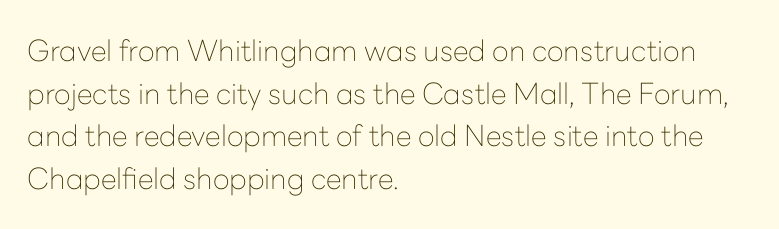
Weight: not bold — regular or lighter. A roman cut, with each character standing at attention. You could not count columns in this text — the font is proportionally spaced. The font family rendered here belongs to the sans-serif group.
